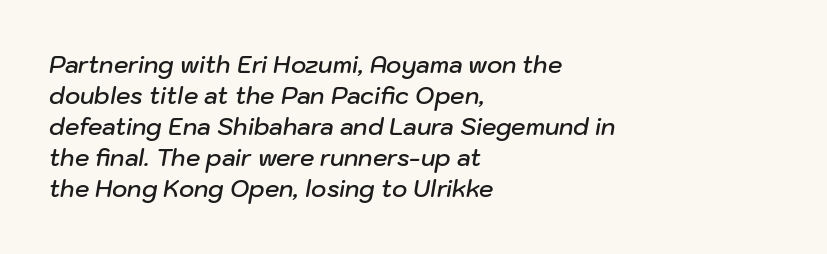
{"italic": "yes", "lean": "right", "slant_degrees": 10, "bold": "semi", "underline": "no", "align": "left", "line_spacing": "normal", "line_spacing_ratio": 1.35, "letter_spacing": "normal", "letter_spacing_em": 0.0, "glyph_px": 23}
